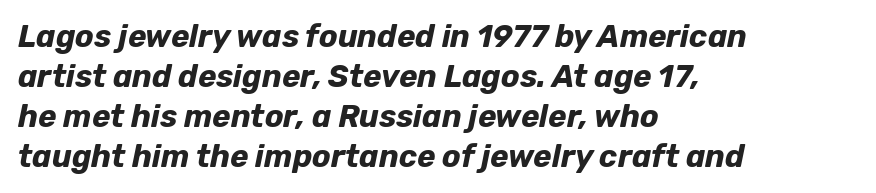
{"italic": "yes", "lean": "right", "slant_degrees": 12, "bold": "yes", "weight": "bold", "width": "normal", "stroke_contrast": "low", "x_height": "medium", "monospaced": "no", "underline": "no", "align": "left", "line_spacing": "normal", "line_spacing_ratio": 1.29, "letter_spacing": "normal", "letter_spacing_em": 0.0, "glyph_px": 31}
